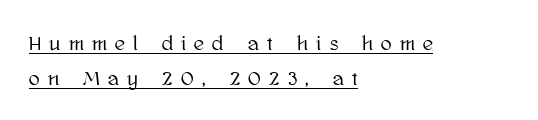
The image shows 20 px text type, upright; set left-aligned, line spacing 1.74x, unusually wide letter spacing (+0.42 em), underlined.
